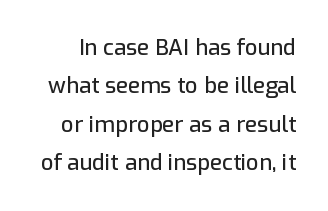
{"italic": "no", "underline": "no", "line_spacing_ratio": 1.75, "letter_spacing": "normal", "letter_spacing_em": 0.0, "glyph_px": 22}
